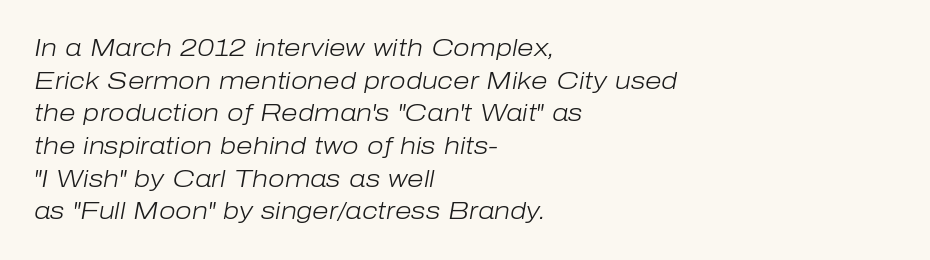
The image shows 24 px text type, italic (leaning right); set left-aligned, normal line spacing (1.36x), normal letter spacing, not underlined.
